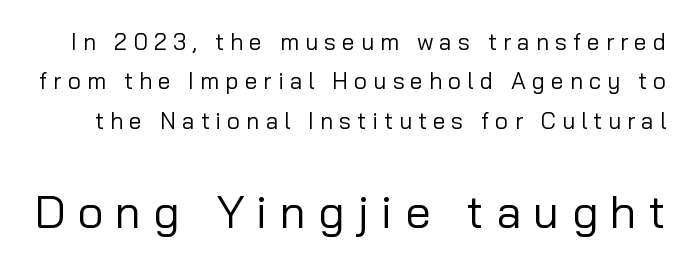
It's the straight-up-and-down kind of type. Plain, unruled lines of type. These glyphs show unthickened strokes, regular width or finer. Block two is the big one; block one sits smaller above it. The type family on display is of the sans-serif kind.
